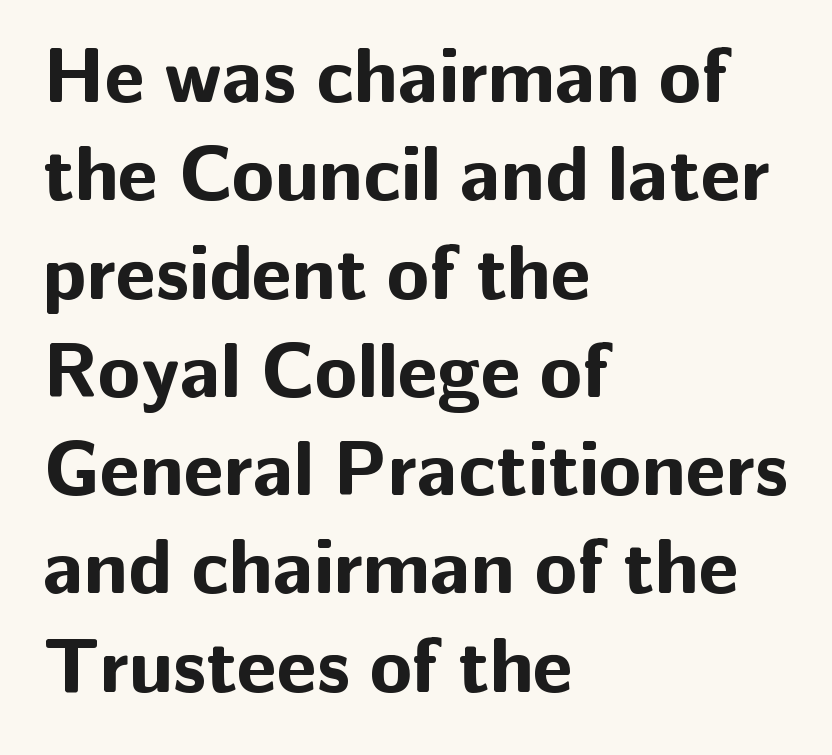
Do the letters lean? They stand straight. The paragraph has a hard left edge and a soft right edge. Each new line begins a customary step beneath the previous one. I'd call this a sans setting — the letters go barefoot. Note the varied advance widths — an 'i' is clearly narrower than an 'm'. No extra tracking has been applied to these lines.
